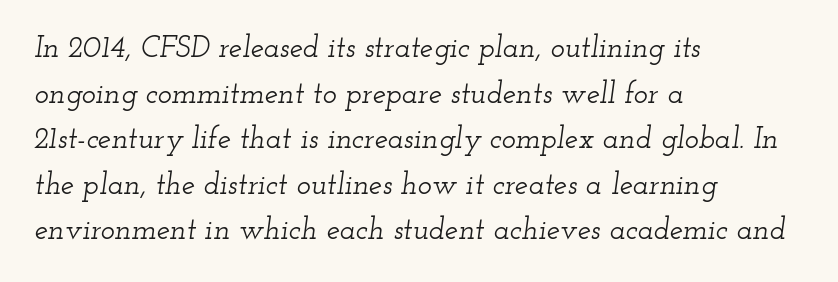
Does the copy run flush right? No — it runs flush left. Old-style or modern, the face here clearly has serifs. The letterforms sit shoulder to shoulder at normal distance. The glyphs are unaccompanied by any horizontal stroke below them. The font's italic variant was chosen for this text.
